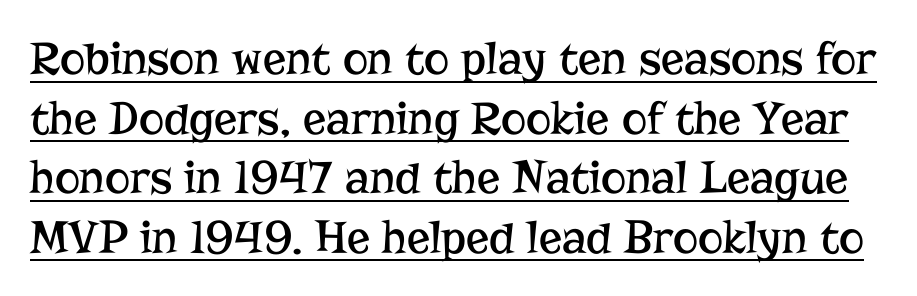
Q: Is the text bold? A: No.
Q: Is the text italic (slanted)? A: No, it is upright.
Q: Is the typeface a serif or a sans-serif typeface? A: Serif.
Q: Is the text underlined? A: Yes.
Q: Is the spacing between letters normal or unusually wide? A: Normal.
Q: Width (condensed, normal, or wide)? A: Normal.
Q: Stroke contrast? A: Low.
Q: x-height? A: Medium.
Q: Monospaced? A: No.
